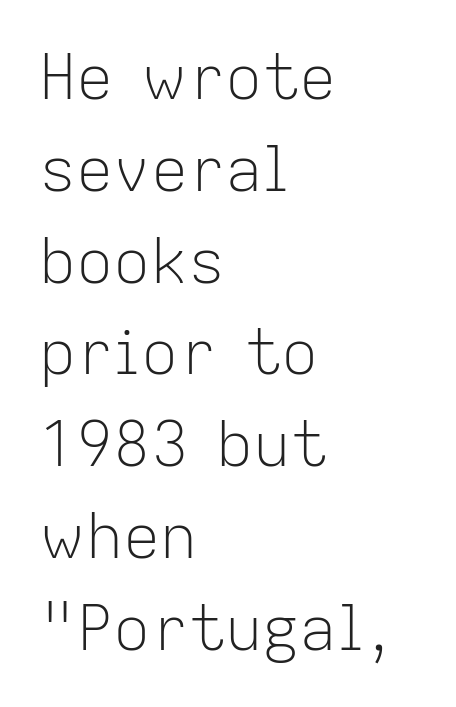
Q: Is the text bold? A: No.
Q: Is the text italic (slanted)? A: No, it is upright.
Q: Is the typeface a serif or a sans-serif typeface? A: Sans-serif.
Q: Is the text underlined? A: No.
Q: How is the paragraph aligned? A: Left-aligned.
Q: Is the spacing between letters normal or unusually wide? A: Normal.
Q: Is the spacing between lines tight, normal or loose? A: Normal.
Q: Width (condensed, normal, or wide)? A: Normal.
Q: Stroke contrast? A: Low.
Q: x-height? A: Medium.
Q: Monospaced? A: No.
